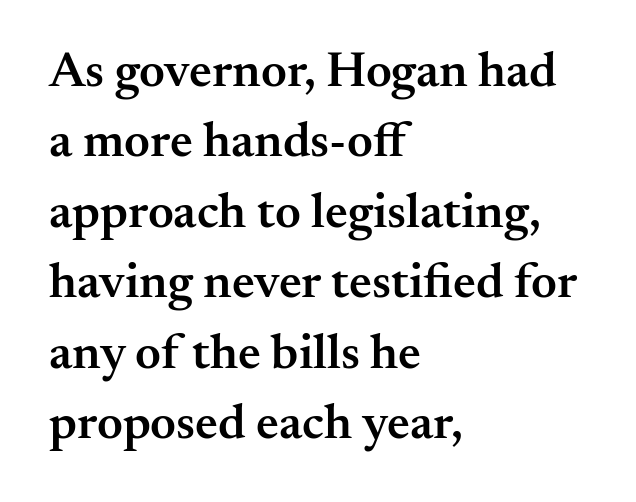
Q: Is the text bold? A: Semi-bold.
Q: Is the text italic (slanted)? A: No, it is upright.
Q: Is the typeface a serif or a sans-serif typeface? A: Serif.
Q: Is the text underlined? A: No.
Q: How is the paragraph aligned? A: Left-aligned.
Q: Is the spacing between letters normal or unusually wide? A: Normal.
Q: Is the spacing between lines tight, normal or loose? A: Normal.
Q: Width (condensed, normal, or wide)? A: Normal.
Q: Stroke contrast? A: Medium.
Q: x-height? A: Small.
Q: Monospaced? A: No.
